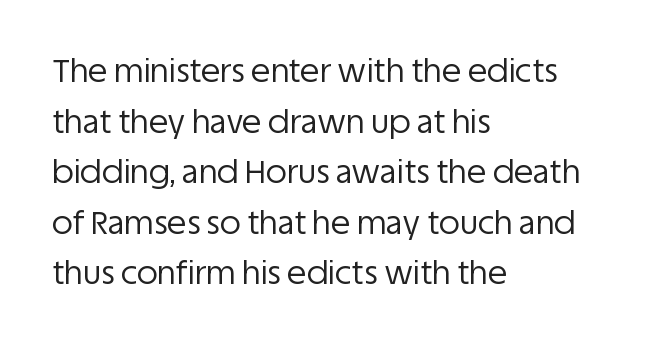
Q: Is the text bold? A: No.
Q: Is the text italic (slanted)? A: No, it is upright.
Q: Is the typeface a serif or a sans-serif typeface? A: Sans-serif.
Q: Is the text underlined? A: No.
Q: How is the paragraph aligned? A: Left-aligned.
Q: Is the spacing between letters normal or unusually wide? A: Normal.
Q: Is the spacing between lines tight, normal or loose? A: Normal.
Q: Width (condensed, normal, or wide)? A: Normal.
Q: Stroke contrast? A: Low.
Q: x-height? A: Large.
Q: Monospaced? A: No.
